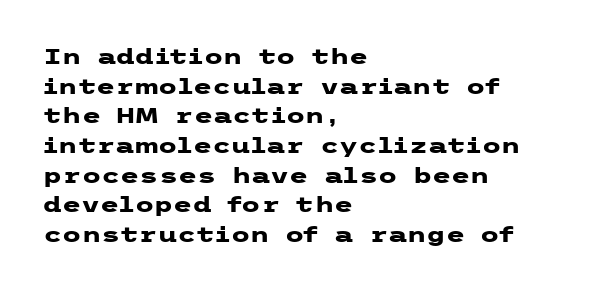
{"italic": "no", "bold": "yes", "underline": "no", "align": "left", "line_spacing": "normal", "line_spacing_ratio": 1.35, "letter_spacing": "normal", "letter_spacing_em": 0.0, "glyph_px": 22}
